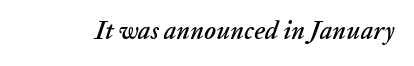
{"italic": "yes", "lean": "right", "slant_degrees": 20, "underline": "no", "letter_spacing": "normal", "letter_spacing_em": 0.0, "glyph_px": 25}
